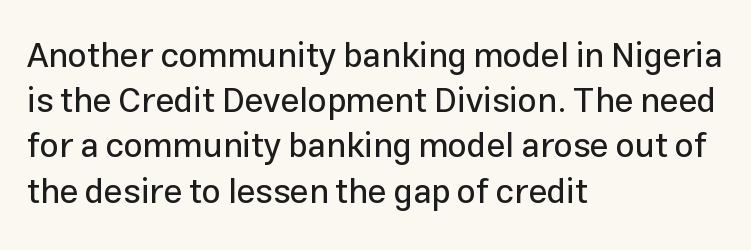
Q: Is the text italic (slanted)? A: No, it is upright.
Q: Is the typeface a serif or a sans-serif typeface? A: Sans-serif.
Q: Is the text underlined? A: No.
Q: How is the paragraph aligned? A: Left-aligned.
Q: Is the spacing between letters normal or unusually wide? A: Normal.
Q: Is the spacing between lines tight, normal or loose? A: Normal.
Q: Width (condensed, normal, or wide)? A: Normal.
Q: Stroke contrast? A: Low.
Q: x-height? A: Medium.
Q: Monospaced? A: No.
